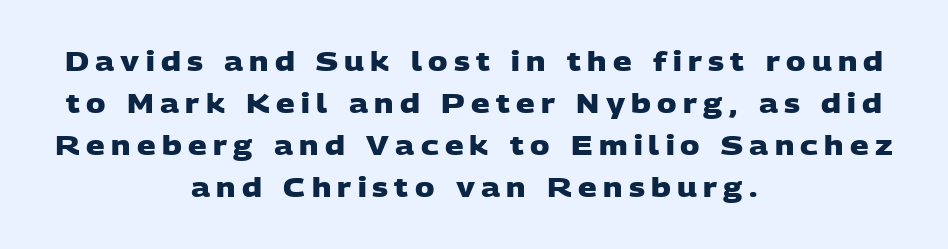
Q: Is the text bold? A: Yes.
Q: Is the text underlined? A: No.
Q: How is the paragraph aligned? A: Centered.
Q: Is the spacing between letters normal or unusually wide? A: Unusually wide.
Q: Is the spacing between lines tight, normal or loose? A: Normal.
